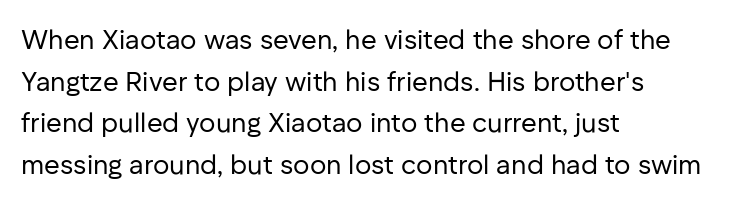
The image shows 27 px text type, upright; set left-aligned, normal line spacing (1.54x), normal letter spacing, not underlined.
